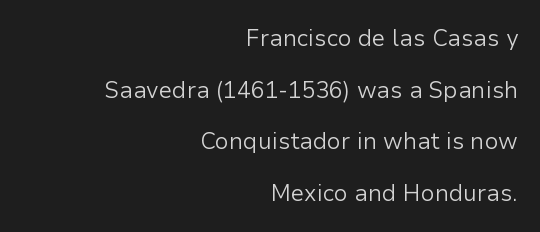
Q: Is the text bold? A: No.
Q: Is the text italic (slanted)? A: No, it is upright.
Q: Is the text underlined? A: No.
Q: How is the paragraph aligned? A: Right-aligned.
Q: Is the spacing between letters normal or unusually wide? A: Normal.
Q: Is the spacing between lines tight, normal or loose? A: Loose.
